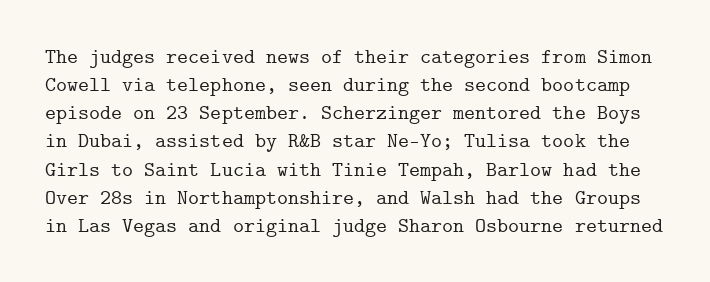
The image shows 21 px text type, upright; set normal line spacing (1.34x), normal letter spacing, not underlined.
